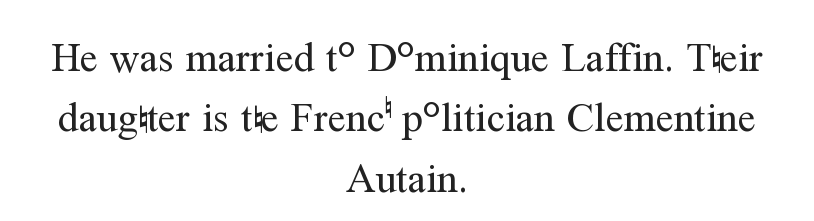
Anything drawn beneath the words? Only blank space. Is the stroke heavy? The answer is a plain regular-or-lighter. Regarding leading, the lines here are spaced in the standard way. If you folded the block vertically in half, each line would mirror itself in length. The letters stand upright; this is a roman face.
